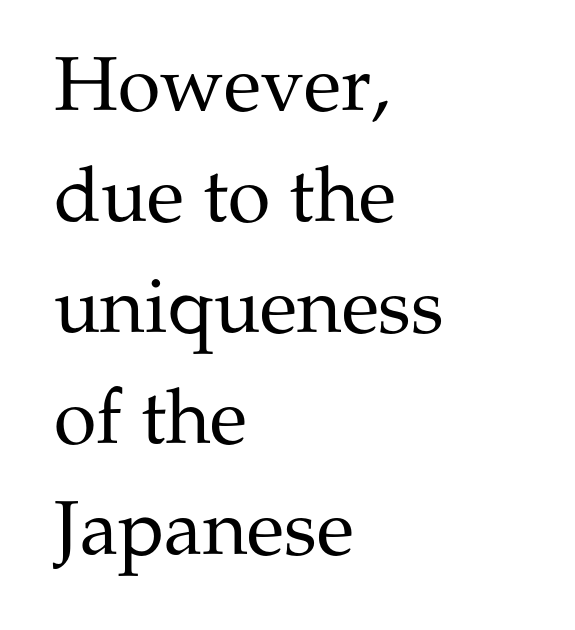
Q: Is the text bold? A: No.
Q: Is the text italic (slanted)? A: No, it is upright.
Q: Is the typeface a serif or a sans-serif typeface? A: Serif.
Q: Is the text underlined? A: No.
Q: How is the paragraph aligned? A: Left-aligned.
Q: Is the spacing between letters normal or unusually wide? A: Normal.
Q: Is the spacing between lines tight, normal or loose? A: Normal.
Q: Width (condensed, normal, or wide)? A: Normal.
Q: Stroke contrast? A: Medium.
Q: x-height? A: Medium.
Q: Monospaced? A: No.
